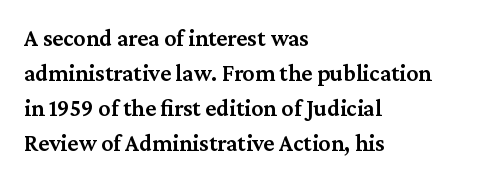
Q: Is the text bold? A: Semi-bold.
Q: Is the text italic (slanted)? A: No, it is upright.
Q: Is the text underlined? A: No.
Q: How is the paragraph aligned? A: Left-aligned.
Q: Is the spacing between letters normal or unusually wide? A: Normal.
Q: Is the spacing between lines tight, normal or loose? A: Normal.
